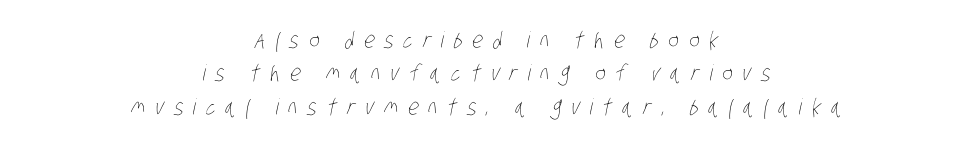
Vertical spacing — default. Glyph-to-glyph distance is far greater than everyday printed text. Honestly, there is no underline to notice here at all. The font is comparable to plain body text, perhaps lighter. Typeset on center — no edge is straight.
